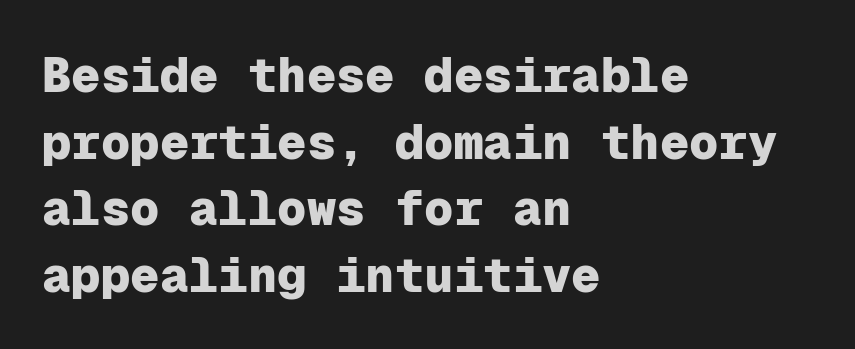
The image shows 49 px heavy sans-serif type, upright, monospaced; set left-aligned, normal line spacing (1.36x), normal letter spacing, not underlined; low stroke contrast and a medium x-height.
